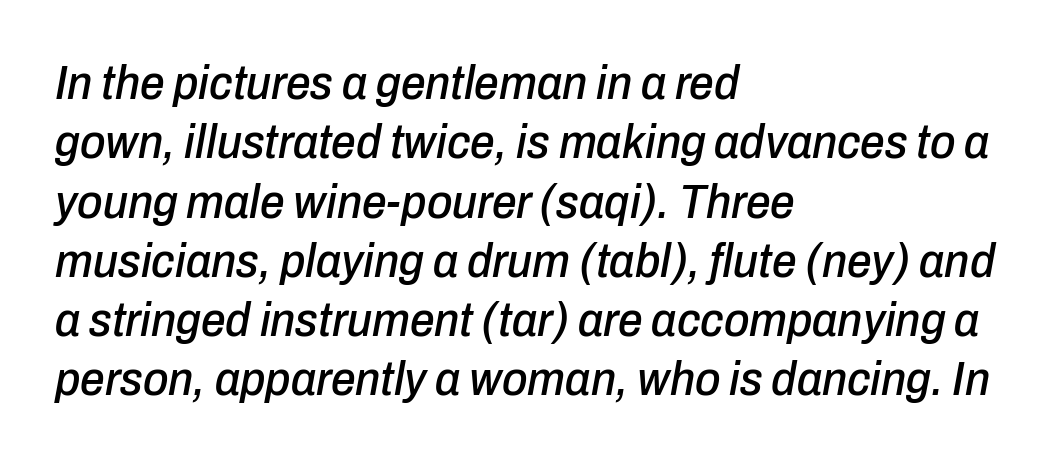
Q: Is the text italic (slanted)? A: Yes, it leans right by about 10 degrees.
Q: Is the text underlined? A: No.
Q: How is the paragraph aligned? A: Left-aligned.
Q: Is the spacing between letters normal or unusually wide? A: Normal.
Q: Width (condensed, normal, or wide)? A: Condensed.
Q: Stroke contrast? A: Low.
Q: x-height? A: Medium.
Q: Monospaced? A: No.
